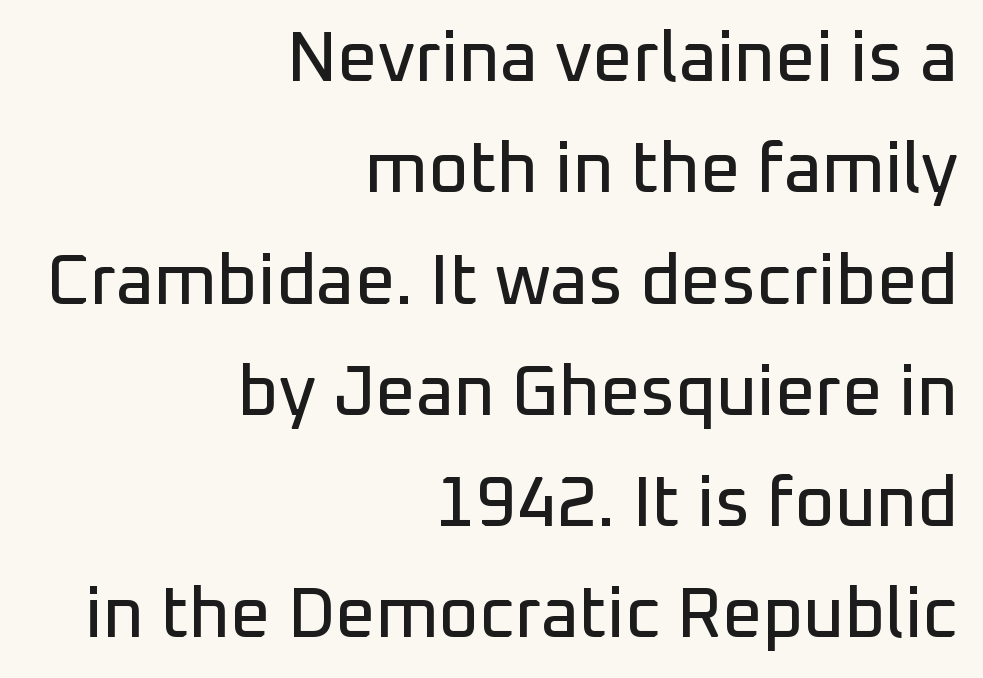
Horizontally, the lines are justified to the trailing edge only. Vertically, the passage feels balanced, rows spaced as you'd expect. These lines are composed in type without serifs. The tracking reads as untouched default to a designer's eye. The zone under the glyphs is completely vacant. A typesetter would call this proportional, since set widths differ per character.
